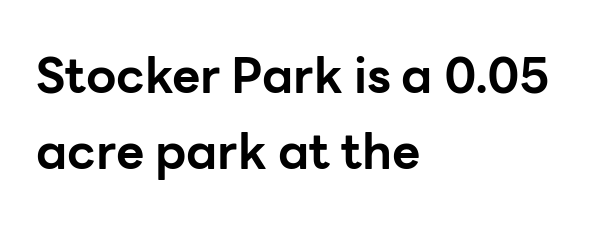
{"serif": "no", "italic": "no", "bold": "yes", "weight": "bold", "width": "normal", "stroke_contrast": "low", "x_height": "medium", "monospaced": "no", "underline": "no", "align": "left", "line_spacing": "normal", "line_spacing_ratio": 1.55, "letter_spacing": "normal", "letter_spacing_em": 0.0, "glyph_px": 49}
